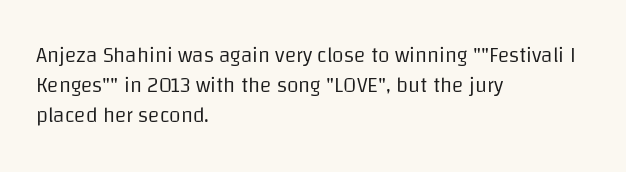
Q: Is the text bold? A: No.
Q: Is the text italic (slanted)? A: No, it is upright.
Q: Is the text underlined? A: No.
Q: How is the paragraph aligned? A: Left-aligned.
Q: Is the spacing between letters normal or unusually wide? A: Normal.
Q: Is the spacing between lines tight, normal or loose? A: Normal.
